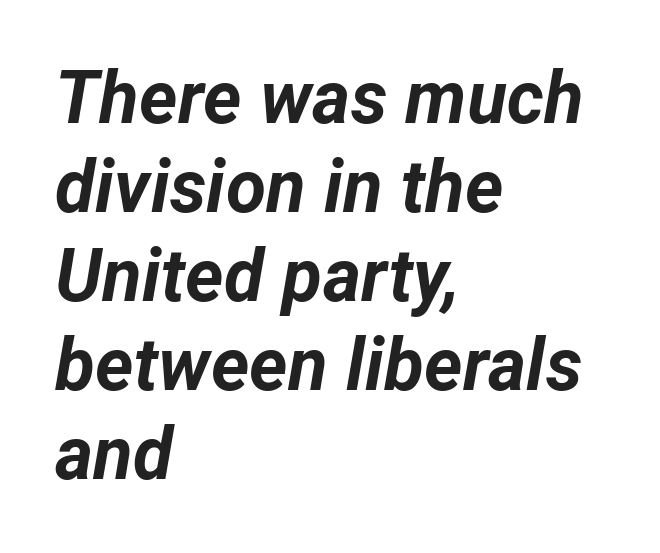
{"italic": "yes", "lean": "right", "slant_degrees": 12, "bold": "yes", "weight": "bold", "width": "normal", "stroke_contrast": "low", "x_height": "medium", "monospaced": "no", "underline": "no", "align": "left", "line_spacing_ratio": 1.22, "letter_spacing": "normal", "letter_spacing_em": 0.0, "glyph_px": 73}
